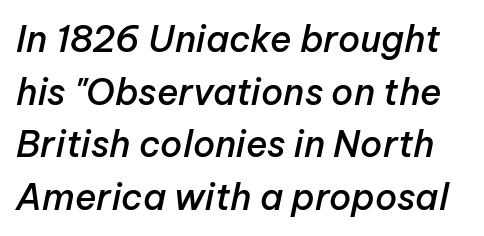
The image shows 36 px semibold type, italic (leaning right); set normal line spacing (1.46x), normal letter spacing, not underlined; low stroke contrast and a medium x-height.
